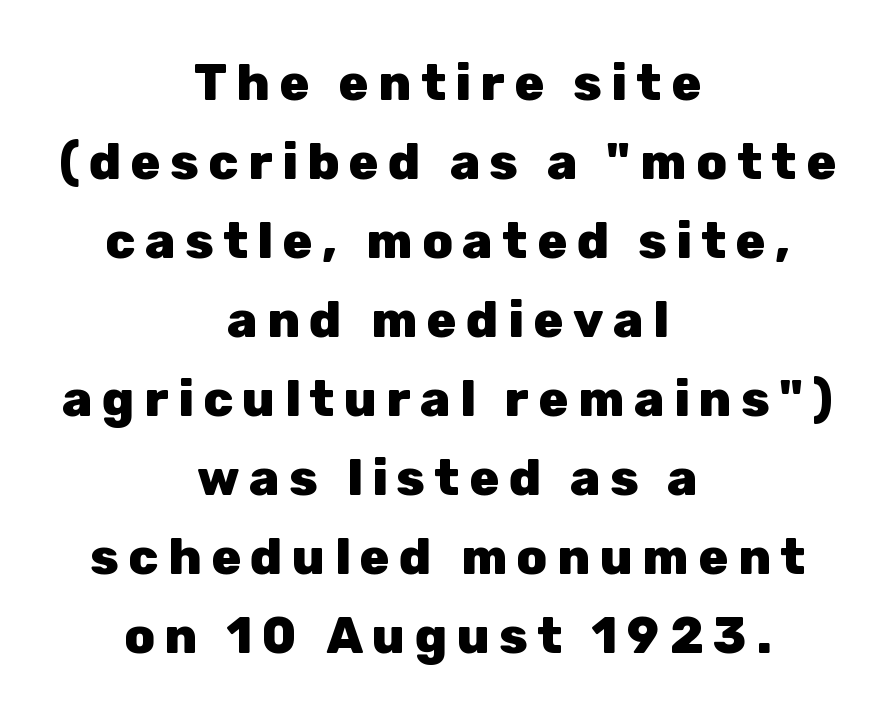
The image shows 50 px heavy sans-serif type, upright; set centered, normal line spacing (1.58x), not underlined; low stroke contrast and a medium x-height.
